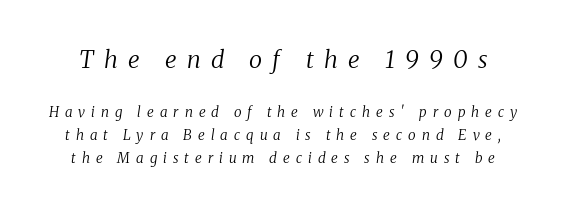
How would I describe the line gaps? Plain and ordinary. If you drew a line through each stem, it would be angled. No word sits above an underline. Top chunk: large. Bottom chunk: small. The letterforms stand isolated, each surrounded by extra space.
